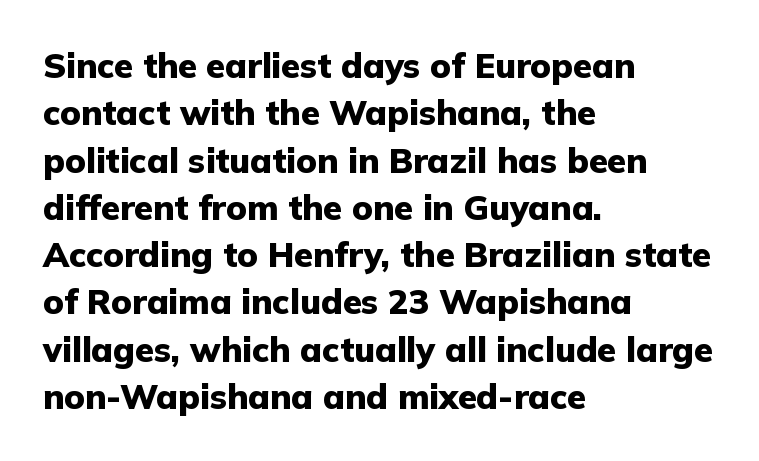
Q: Is the text bold? A: Yes.
Q: Is the text italic (slanted)? A: No, it is upright.
Q: Is the typeface a serif or a sans-serif typeface? A: Sans-serif.
Q: Is the text underlined? A: No.
Q: How is the paragraph aligned? A: Left-aligned.
Q: Is the spacing between letters normal or unusually wide? A: Normal.
Q: Is the spacing between lines tight, normal or loose? A: Normal.
Q: Width (condensed, normal, or wide)? A: Normal.
Q: Stroke contrast? A: Low.
Q: x-height? A: Medium.
Q: Monospaced? A: No.
